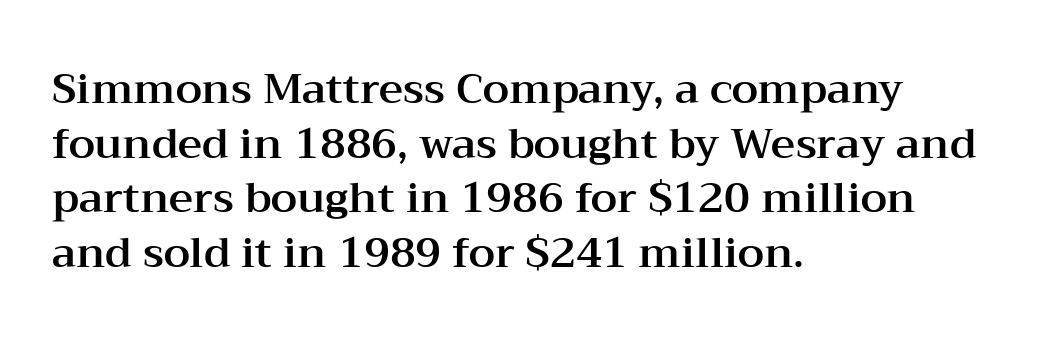
Q: Is the text italic (slanted)? A: No, it is upright.
Q: Is the typeface a serif or a sans-serif typeface? A: Serif.
Q: Is the text underlined? A: No.
Q: How is the paragraph aligned? A: Left-aligned.
Q: Is the spacing between letters normal or unusually wide? A: Normal.
Q: Is the spacing between lines tight, normal or loose? A: Normal.
Q: Width (condensed, normal, or wide)? A: Wide.
Q: Stroke contrast? A: Medium.
Q: x-height? A: Medium.
Q: Monospaced? A: No.
